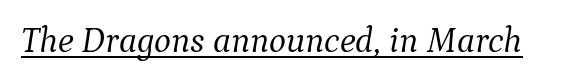
The image shows 36 px light serif type, italic (leaning right); set normal letter spacing, underlined; medium stroke contrast and a medium x-height.
